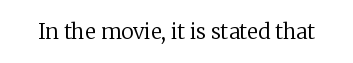
The image shows 21 px text type, upright; set normal letter spacing, not underlined.
